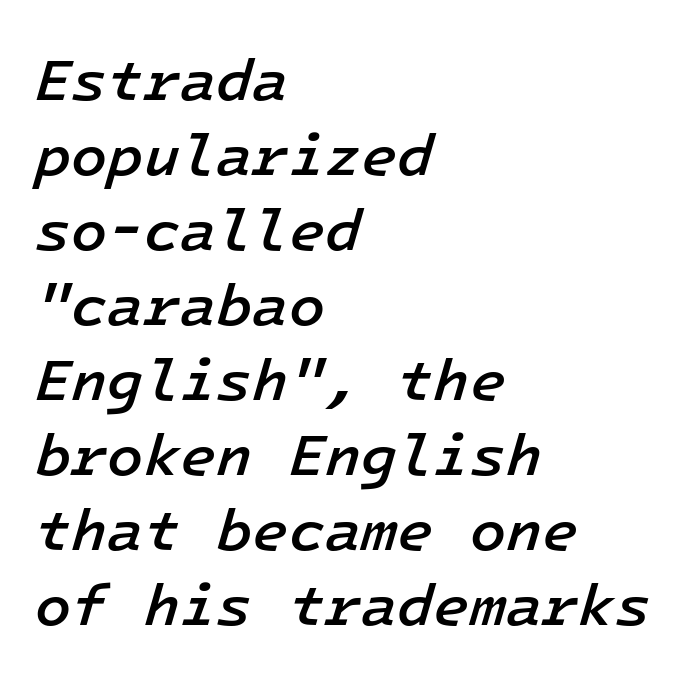
Q: Is the text bold? A: Semi-bold.
Q: Is the text italic (slanted)? A: Yes, it leans right by about 16 degrees.
Q: Is the text underlined? A: No.
Q: How is the paragraph aligned? A: Left-aligned.
Q: Is the spacing between letters normal or unusually wide? A: Normal.
Q: Is the spacing between lines tight, normal or loose? A: Normal.
Q: Width (condensed, normal, or wide)? A: Normal.
Q: Stroke contrast? A: Low.
Q: x-height? A: Medium.
Q: Monospaced? A: Yes.
